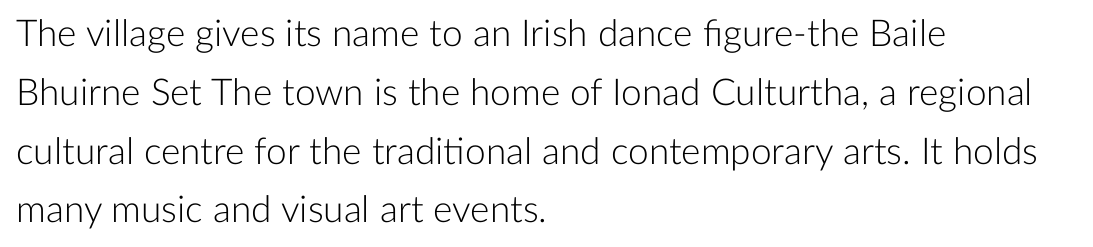
The image shows 37 px light sans-serif type, upright; set left-aligned, normal line spacing (1.59x), normal letter spacing, not underlined; low stroke contrast and a medium x-height.
